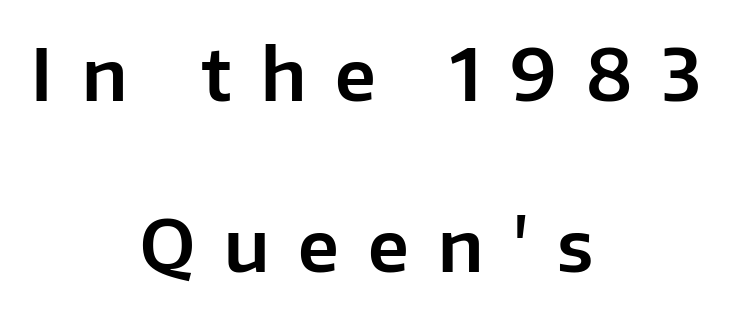
The text block is weighted toward neither margin, spreading evenly from the middle. Rows of type keep a wide berth in the vertical direction. Nothing sits at the stroke ends, so this counts as sans-serif. In terms of posture, this sample is upright. The passage shown is typed in a proportional face where columns would drift. A bare baseline throughout the passage.
